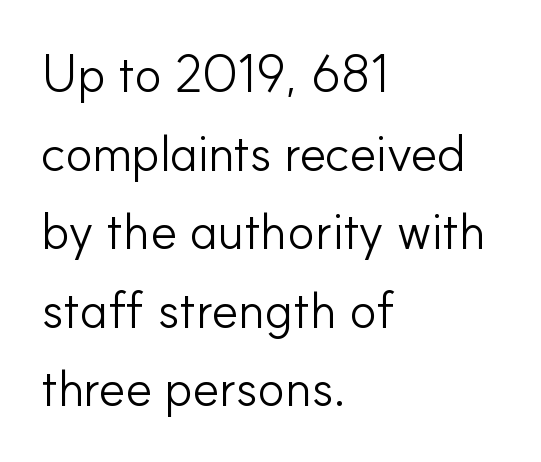
The image shows 51 px light sans-serif type, upright; set left-aligned, normal line spacing (1.54x), normal letter spacing, not underlined; low stroke contrast and a small x-height.
